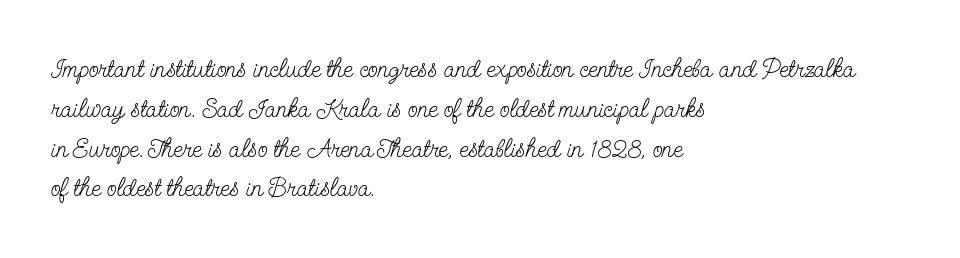
Nobody touched the tracking dial on this one. Line starts are locked; line ends wander. The block of text has a typical density, with ordinary space between rows. The glyphs are unaccompanied by any horizontal stroke below them. These glyphs show unthickened strokes, regular width or finer.
